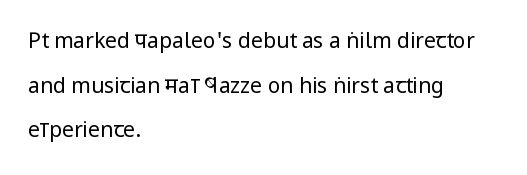
Q: Is the text bold? A: No.
Q: Is the text italic (slanted)? A: No, it is upright.
Q: Is the text underlined? A: No.
Q: How is the paragraph aligned? A: Left-aligned.
Q: Is the spacing between letters normal or unusually wide? A: Normal.
Q: Is the spacing between lines tight, normal or loose? A: Loose.
